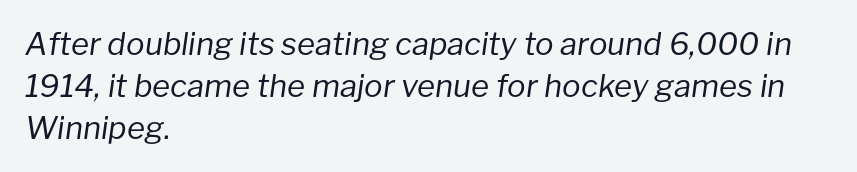
The image shows 31 px regular-weight type, italic (leaning right); set left-aligned, normal line spacing (1.35x), normal letter spacing, not underlined; low stroke contrast and a medium x-height.
